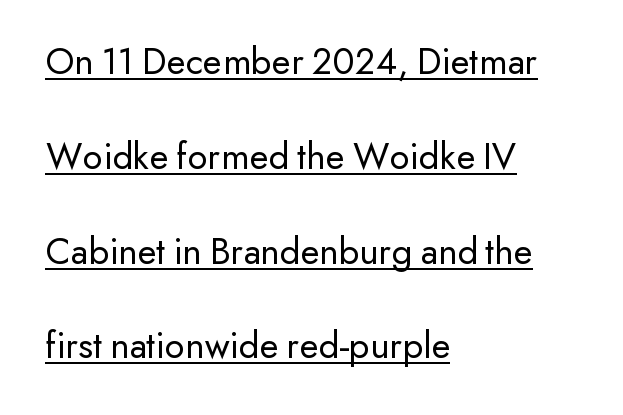
{"serif": "no", "italic": "no", "bold": "no", "weight": "regular", "width": "normal", "stroke_contrast": "low", "x_height": "small", "monospaced": "no", "underline": "yes", "align": "left", "line_spacing": "loose", "line_spacing_ratio": 2.43, "letter_spacing": "normal", "letter_spacing_em": 0.0, "glyph_px": 39}
